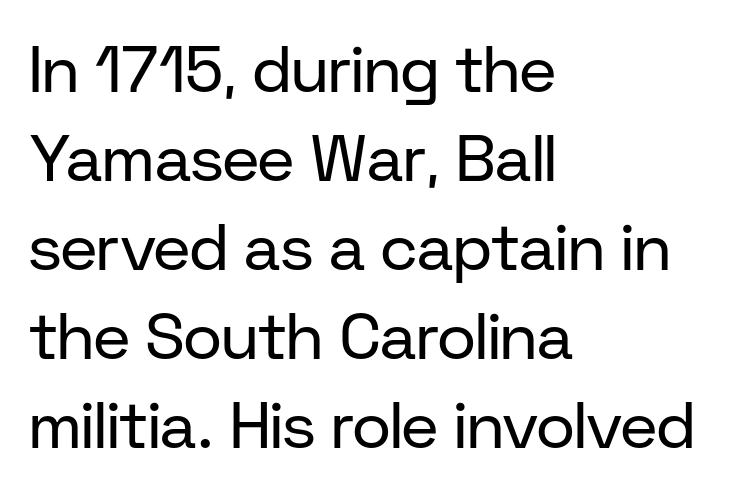
Q: Is the text bold? A: No.
Q: Is the text italic (slanted)? A: No, it is upright.
Q: Is the typeface a serif or a sans-serif typeface? A: Sans-serif.
Q: Is the text underlined? A: No.
Q: How is the paragraph aligned? A: Left-aligned.
Q: Is the spacing between letters normal or unusually wide? A: Normal.
Q: Is the spacing between lines tight, normal or loose? A: Normal.
Q: Width (condensed, normal, or wide)? A: Normal.
Q: Stroke contrast? A: Low.
Q: x-height? A: Medium.
Q: Monospaced? A: No.
